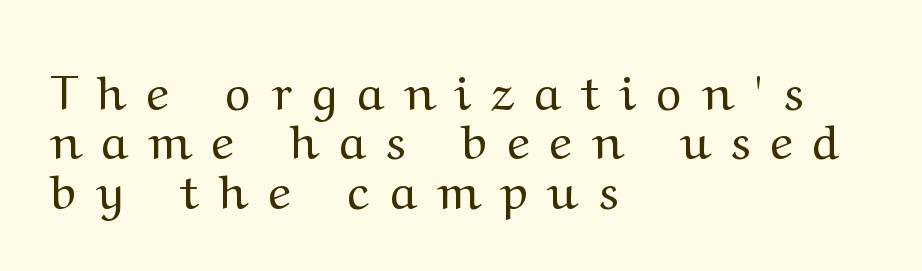
{"serif": "yes", "italic": "no", "bold": "no", "weight": "regular", "width": "wide", "stroke_contrast": "medium", "x_height": "medium", "monospaced": "no", "underline": "no", "align": "left", "line_spacing": "tight", "line_spacing_ratio": 1.01, "letter_spacing": "wide", "letter_spacing_em": 0.41, "glyph_px": 49}
